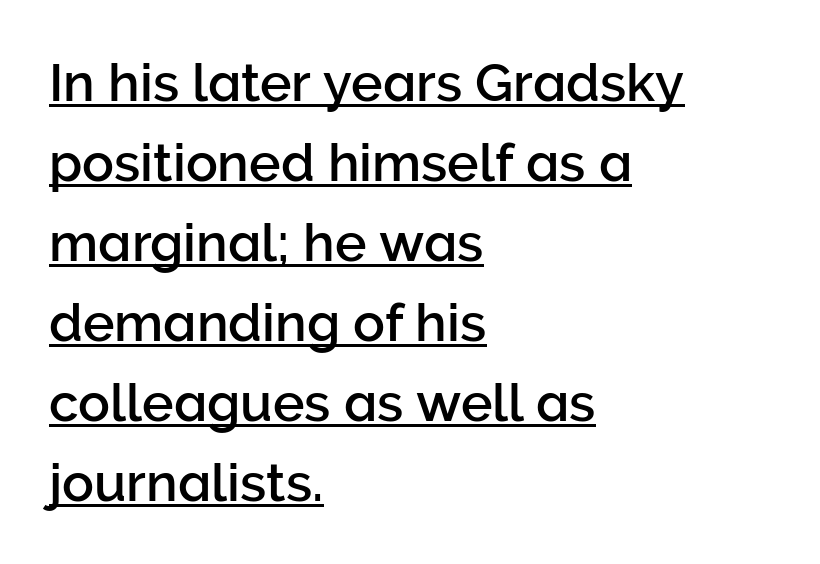
Horizontally, the lines are justified to the leading edge only. These lines are rendered in a variable-pitch font. A typesetter would label this face a sans. Is there an underline? Yes — a line sits under the letters. The passage shown stacks its lines at a standard gap.
